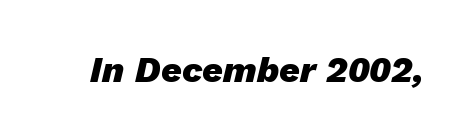
Look at the tracking — it's just the regular setting, nothing added. Observe the lean: these are italic letterforms. Character widths vary here, with narrow letters taking less room than wide ones. Underlining? Definitely not there. Bold? Absolutely — the strokes are thick and heavy.
